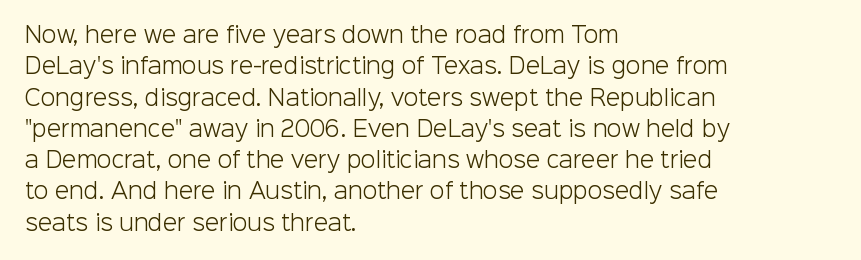
Q: Is the text bold? A: No.
Q: Is the text italic (slanted)? A: No, it is upright.
Q: Is the text underlined? A: No.
Q: How is the paragraph aligned? A: Left-aligned.
Q: Is the spacing between letters normal or unusually wide? A: Normal.
Q: Is the spacing between lines tight, normal or loose? A: Normal.
